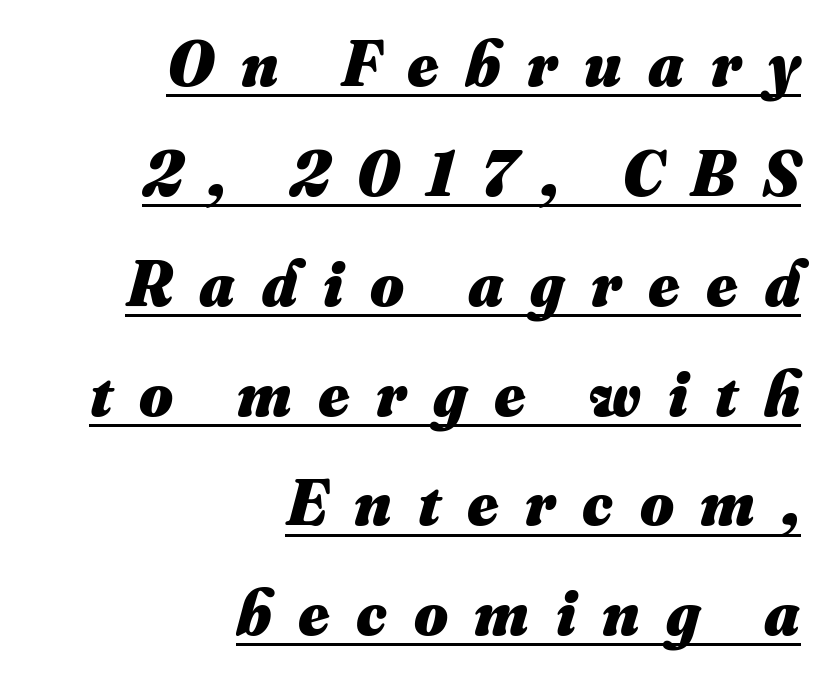
{"bold": "yes", "weight": "heavy", "width": "normal", "stroke_contrast": "medium", "x_height": "small", "monospaced": "no", "underline": "yes", "align": "right", "line_spacing": "normal", "line_spacing_ratio": 1.69, "letter_spacing": "wide", "letter_spacing_em": 0.41, "glyph_px": 65}
